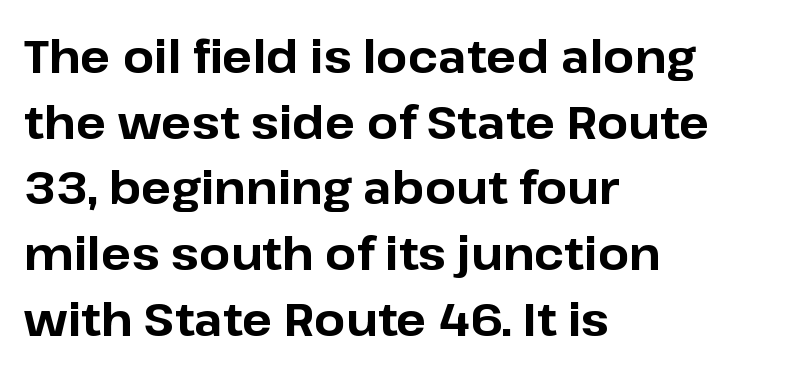
The image shows 45 px bold sans-serif type, upright; set left-aligned, normal line spacing (1.46x), normal letter spacing, not underlined; low stroke contrast and a medium x-height.
